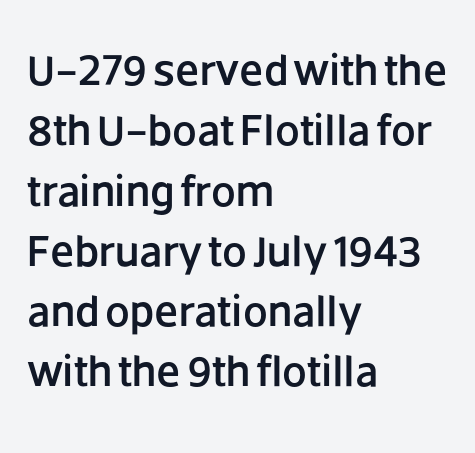
Honestly, there is no underline to notice here at all. These lines are composed in type without serifs. The tracking reads as untouched default to a designer's eye. How would I describe the line gaps? Plain and ordinary.
